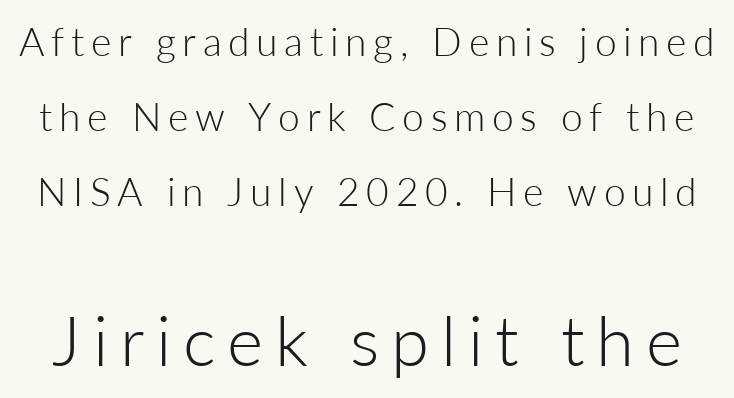
{"serif": "no", "italic": "no", "bold": "no", "weight": "light", "width": "normal", "stroke_contrast": "low", "x_height": "medium", "monospaced": "no", "underline": "no", "line_spacing": "loose", "line_spacing_ratio": 1.92, "larger_block": "second", "size_ratio": 1.77, "glyph_px": 69}
